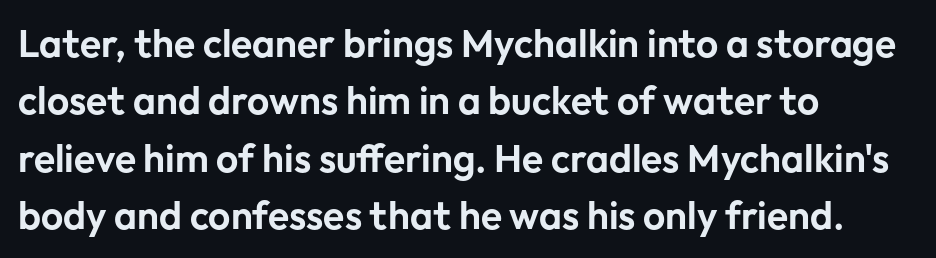
The image shows 39 px sans-serif type, upright; set left-aligned, normal line spacing (1.47x), normal letter spacing, not underlined; low stroke contrast and a medium x-height.
